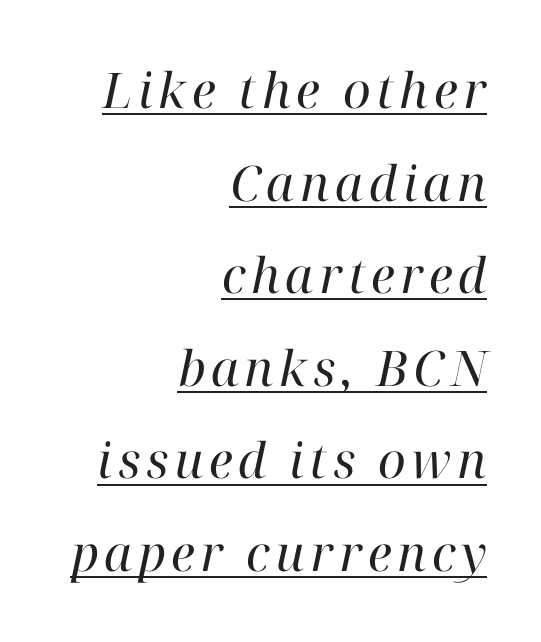
The image shows 49 px regular-weight serif type, italic (leaning right); set right-aligned, line spacing 1.89x, underlined; high stroke contrast and a medium x-height.
